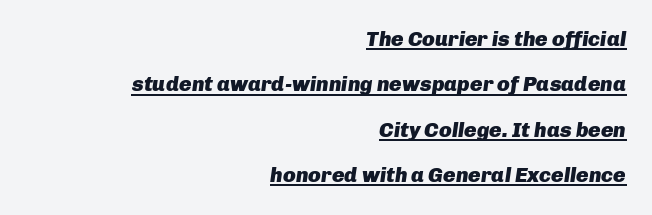
Interline gaps are noticeably wide in this sample. A typesetter would mark this as italic. Standard letterfit; no display-style spreading of the glyphs. Descenders here cross a horizontal rule under the line. Which margin do the lines hug? The right one — the left edge is uneven. Caption: bold face, heavy strokes.
